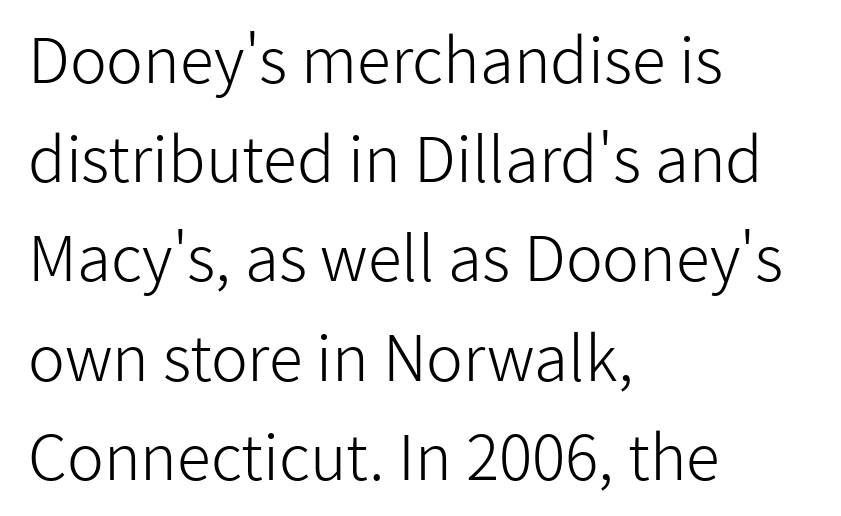
This sample is left-justified, so line endings fall wherever the words run out. The face used here is rendered with its standard letterfit. Weight: not bold — regular or lighter. Character widths vary here, with narrow letters taking less room than wide ones. Designer's note — italics off, roman on. Typographically, this falls in the sans-serif category.
